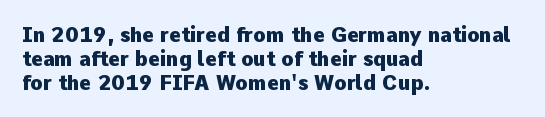
Posture: upright roman. Between one letter and the next there's only the usual sliver of space. Layout note: lines flush left. Clear beneath every line of the passage. The characters look thick and weighty, a clear bold.
